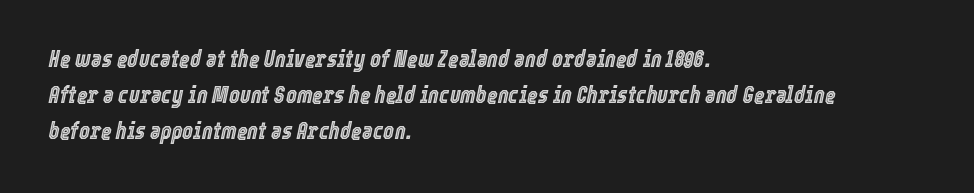
Q: Is the text italic (slanted)? A: Yes, it leans right by about 12 degrees.
Q: Is the text underlined? A: No.
Q: How is the paragraph aligned? A: Left-aligned.
Q: Is the spacing between letters normal or unusually wide? A: Normal.
Q: Is the spacing between lines tight, normal or loose? A: Normal.
